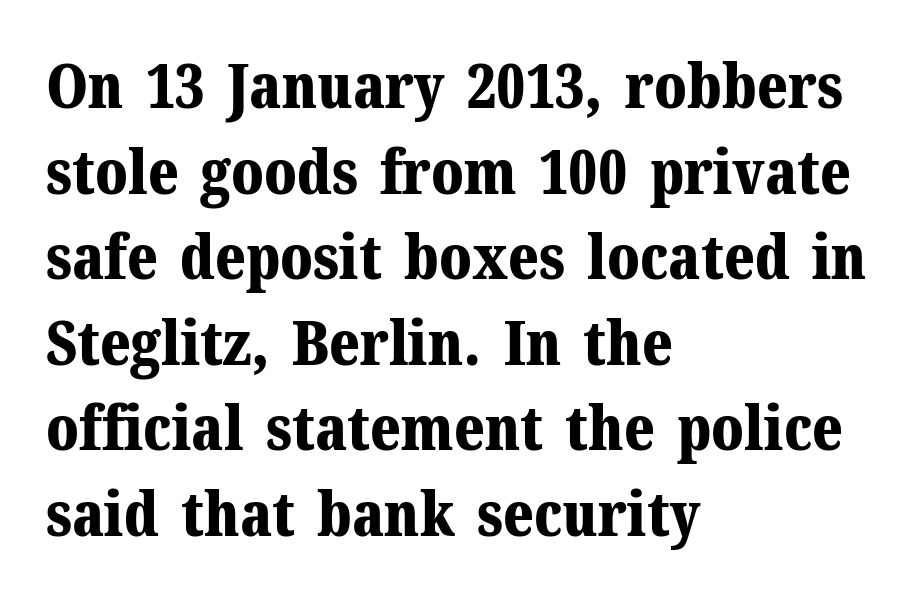
Pretty heavy lettering here — definitely bold. The rag falls on the right side of this text block. Proportional: the letters do not fall into vertical columns. Nobody drew a line under any word here. Each new line begins a customary step beneath the previous one. Regarding serifs, this sample has them.
